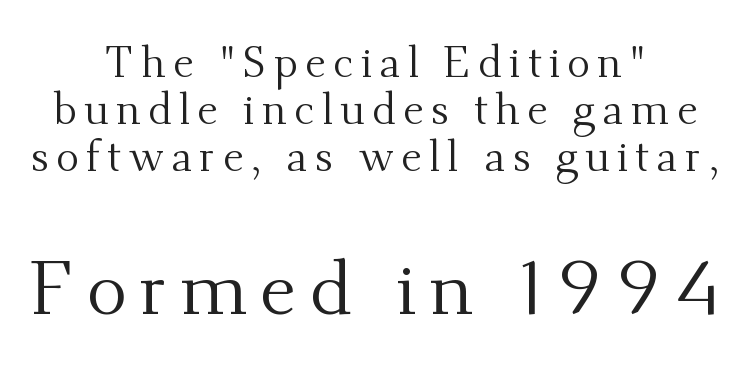
Small over large — that's the arrangement of the two blocks here. These lines huddle together more closely than default settings would place them. No extra ink here — the face is not bold. The paragraph shown floats in the horizontal middle.
